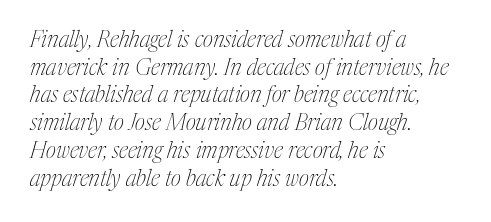
These lines stack with their left ends in a neat column. Italic? Definitely — the glyphs are oblique. The foot of each line stays bare and open. Each new line begins a customary step beneath the previous one. The cut favours lightness, reaching ordinary text weight at its darkest. This sample uses plain, unmodified letter spacing.
